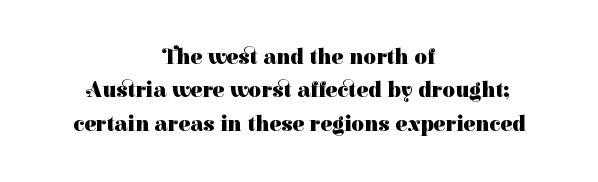
Q: Is the text bold? A: Yes.
Q: Is the text italic (slanted)? A: No, it is upright.
Q: Is the text underlined? A: No.
Q: How is the paragraph aligned? A: Centered.
Q: Is the spacing between letters normal or unusually wide? A: Normal.
Q: Is the spacing between lines tight, normal or loose? A: Normal.
